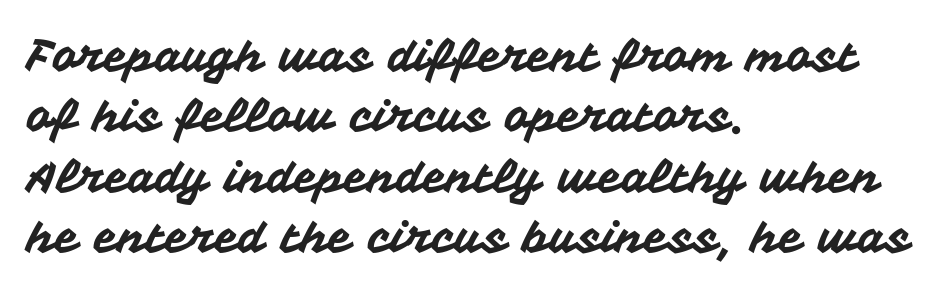
{"serif": "no", "width": "normal", "stroke_contrast": "medium", "x_height": "medium", "monospaced": "no", "underline": "no", "align": "left", "line_spacing": "normal", "line_spacing_ratio": 1.37, "letter_spacing": "normal", "letter_spacing_em": 0.0, "glyph_px": 44}
